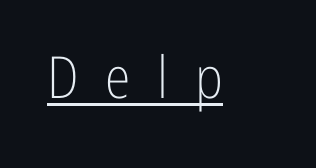
Q: Is the text bold? A: No.
Q: Is the text italic (slanted)? A: No, it is upright.
Q: Is the typeface a serif or a sans-serif typeface? A: Sans-serif.
Q: Is the text underlined? A: Yes.
Q: Is the spacing between letters normal or unusually wide? A: Unusually wide.
Q: Width (condensed, normal, or wide)? A: Condensed.
Q: Stroke contrast? A: Low.
Q: x-height? A: Medium.
Q: Monospaced? A: No.
